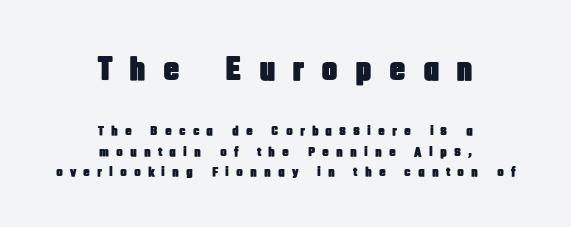
{"serif": "no", "italic": "no", "width": "condensed", "stroke_contrast": "low", "x_height": "large", "monospaced": "no", "underline": "no", "align": "center", "line_spacing": "normal", "line_spacing_ratio": 1.45, "letter_spacing": "wide", "letter_spacing_em": 0.5, "larger_block": "first", "size_ratio": 2.43, "glyph_px": 34}
